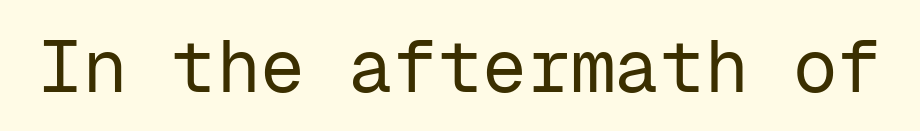
Q: Is the text bold? A: No.
Q: Is the text italic (slanted)? A: No, it is upright.
Q: Is the typeface a serif or a sans-serif typeface? A: Sans-serif.
Q: Is the text underlined? A: No.
Q: Is the spacing between letters normal or unusually wide? A: Normal.
Q: Width (condensed, normal, or wide)? A: Normal.
Q: Stroke contrast? A: Low.
Q: x-height? A: Medium.
Q: Monospaced? A: Yes.
